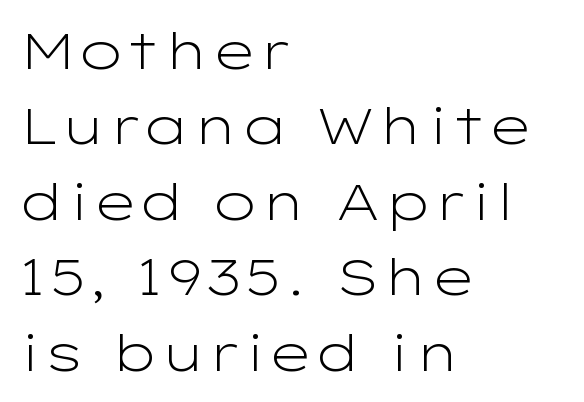
The image shows 51 px light, wide sans-serif type, upright; set left-aligned, normal line spacing (1.48x), normal letter spacing, not underlined; low stroke contrast and a medium x-height.
